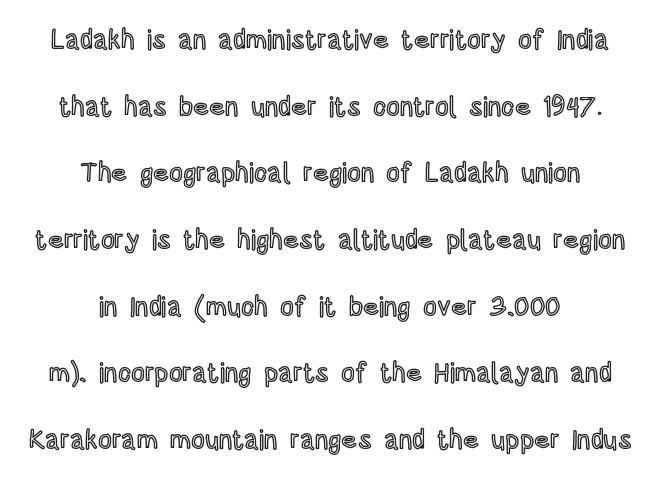
{"italic": "no", "underline": "no", "align": "center", "line_spacing": "loose", "line_spacing_ratio": 2.47, "letter_spacing": "normal", "letter_spacing_em": 0.0, "glyph_px": 27}
